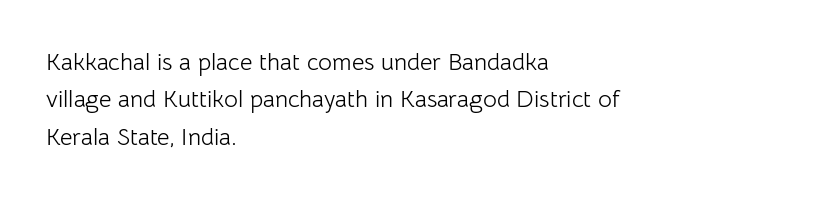
Q: Is the text bold? A: No.
Q: Is the text italic (slanted)? A: No, it is upright.
Q: Is the text underlined? A: No.
Q: How is the paragraph aligned? A: Left-aligned.
Q: Is the spacing between letters normal or unusually wide? A: Normal.
Q: Is the spacing between lines tight, normal or loose? A: Normal.
